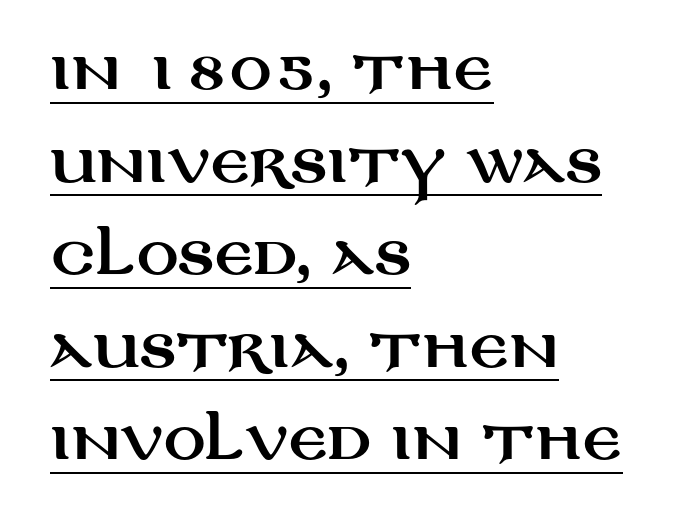
The image shows 52 px wide sans-serif type, upright; set left-aligned, line spacing 1.78x, normal letter spacing, underlined; medium stroke contrast and a large x-height.
